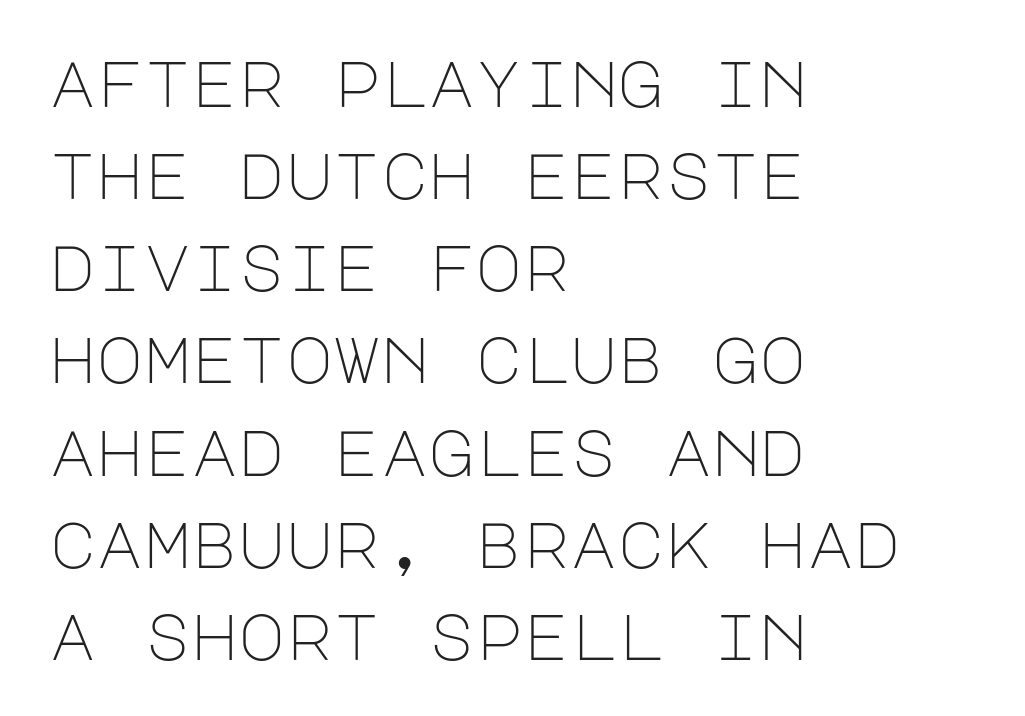
The image shows 64 px light sans-serif type, upright; set left-aligned, normal line spacing (1.44x), normal letter spacing, not underlined; low stroke contrast and a large x-height.
